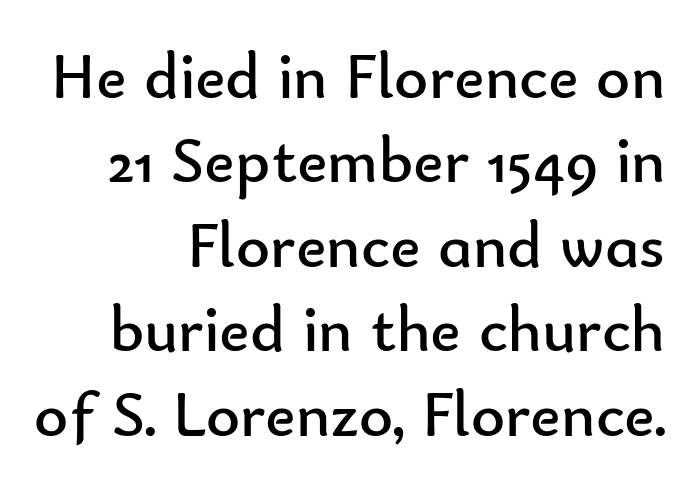
The image shows 65 px regular-weight sans-serif type, upright; set right-aligned, normal line spacing (1.3x), normal letter spacing, not underlined; low stroke contrast and a small x-height.
